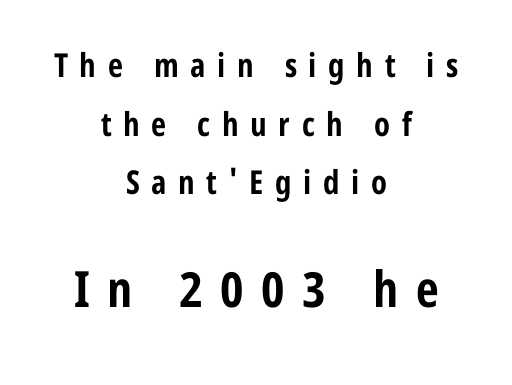
Q: Is the text bold? A: Yes.
Q: Is the text italic (slanted)? A: No, it is upright.
Q: Is the typeface a serif or a sans-serif typeface? A: Sans-serif.
Q: Is the text underlined? A: No.
Q: How is the paragraph aligned? A: Centered.
Q: Is the spacing between letters normal or unusually wide? A: Unusually wide.
Q: Which block of text is set in a larger size, the first (top) or the second (bottom)? A: The second (bottom) one.
Q: Width (condensed, normal, or wide)? A: Condensed.
Q: Stroke contrast? A: Low.
Q: x-height? A: Medium.
Q: Monospaced? A: No.
